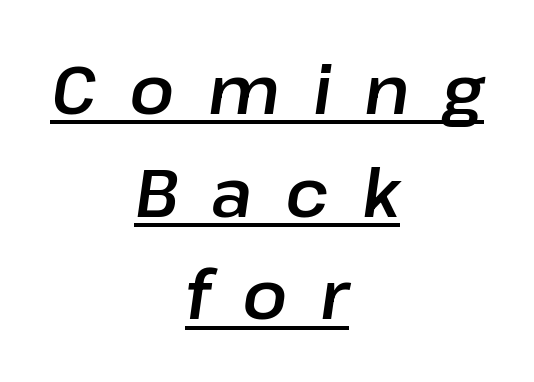
The image shows 67 px text type, italic (leaning right); set centered, normal line spacing (1.53x), unusually wide letter spacing (+0.49 em), underlined; low stroke contrast and a medium x-height.
